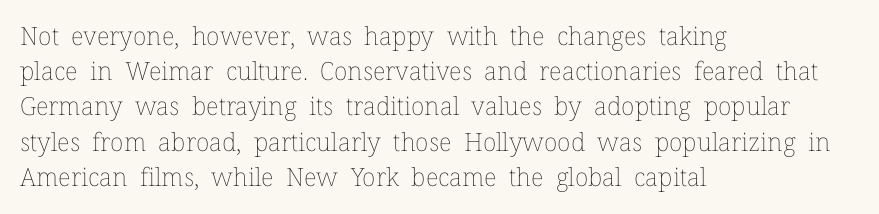
{"italic": "no", "bold": "no", "underline": "no", "align": "left", "line_spacing": "normal", "line_spacing_ratio": 1.41, "letter_spacing": "normal", "letter_spacing_em": 0.0, "glyph_px": 25}
